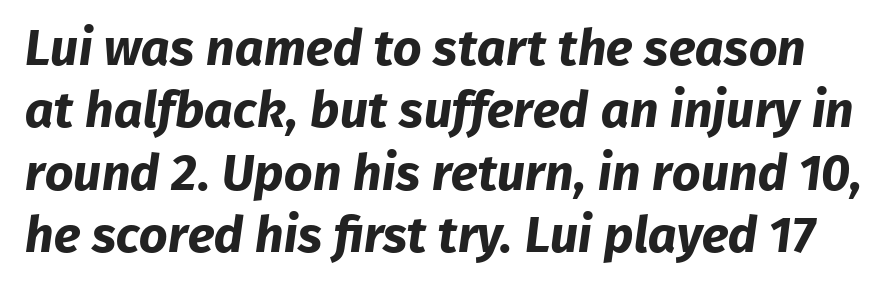
The letterforms sit shoulder to shoulder at normal distance. The letters are bold, with thick, heavy strokes. Unlike a traditional serif, this face leaves its strokes unadorned. Has an underline been added? It has not. This sample has the flowing, uneven cadence of proportional lettering. This block has exactly the height ordinary leading produces.
